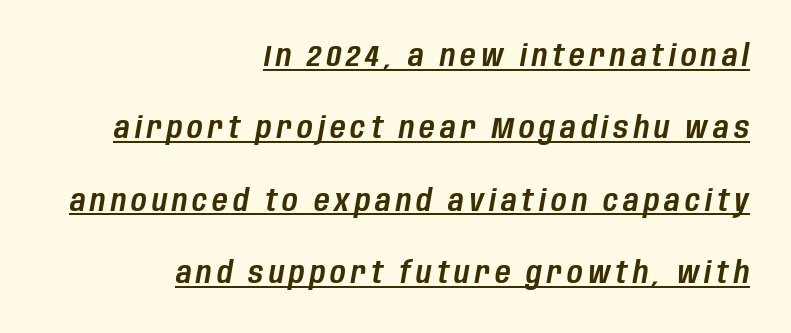
{"italic": "yes", "lean": "right", "slant_degrees": 10, "width": "condensed", "stroke_contrast": "low", "x_height": "large", "monospaced": "no", "underline": "yes", "align": "right", "line_spacing": "loose", "line_spacing_ratio": 2.41, "glyph_px": 30}
